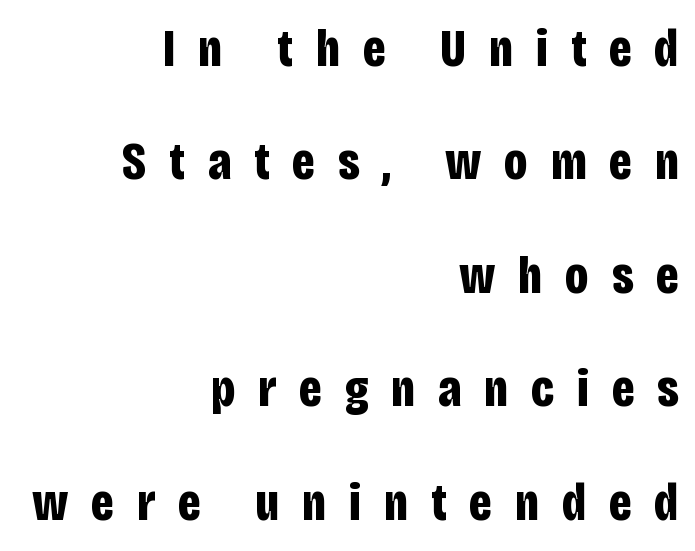
The image shows 53 px bold, condensed sans-serif type, upright; set right-aligned, loose line spacing (2.14x), unusually wide letter spacing (+0.43 em), not underlined; low stroke contrast and a large x-height.
